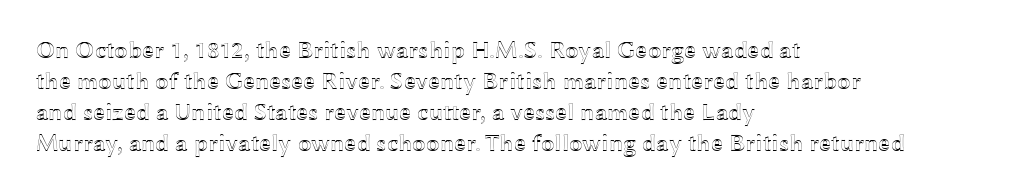
The rag falls on the right side of this text block. How would I describe the line gaps? Plain and ordinary. Ordinary non-slanted type is in use. The gaps between neighbouring characters are ordinary and unremarkable.
